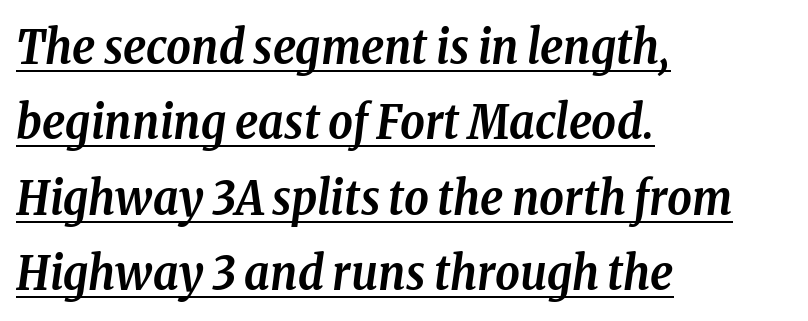
The image shows 48 px semibold, condensed serif type, italic (leaning right); set left-aligned, normal line spacing (1.57x), normal letter spacing, underlined; low stroke contrast and a medium x-height.
